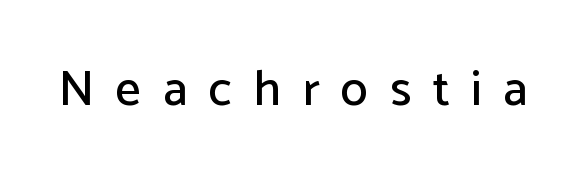
Q: Is the text italic (slanted)? A: No, it is upright.
Q: Is the typeface a serif or a sans-serif typeface? A: Sans-serif.
Q: Is the text underlined? A: No.
Q: Is the spacing between letters normal or unusually wide? A: Unusually wide.
Q: Width (condensed, normal, or wide)? A: Normal.
Q: Stroke contrast? A: Low.
Q: x-height? A: Medium.
Q: Monospaced? A: No.
